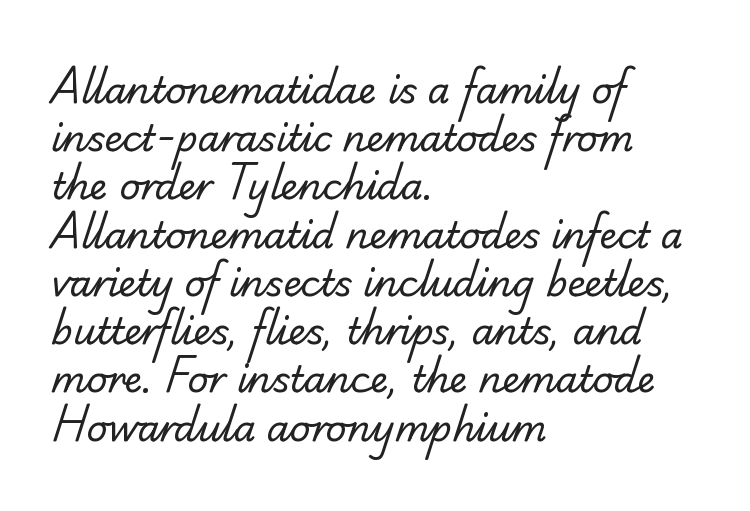
The letterforms sit shoulder to shoulder at normal distance. The typeface has the unassuming heft of standard copy or less. Check the space under the baseline: it is left empty. The typesetter chose a ragged-right arrangement here. Here the designer chose a conventional face with non-uniform glyph widths. In terms of letterform style, serifs are clearly present.
